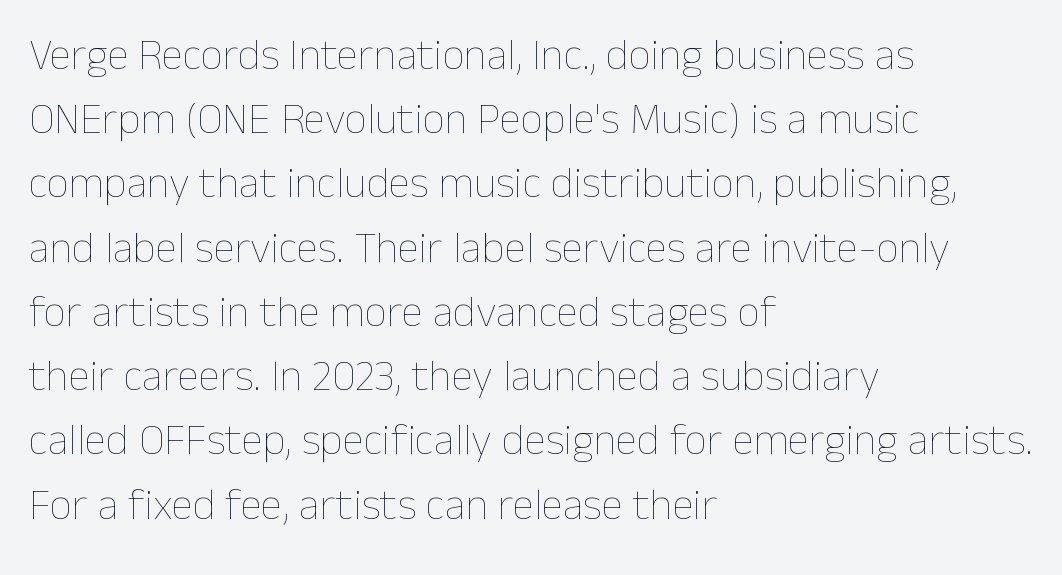
The image shows 44 px thin type, upright; set left-aligned, normal line spacing (1.46x), normal letter spacing, not underlined; low stroke contrast and a medium x-height.
